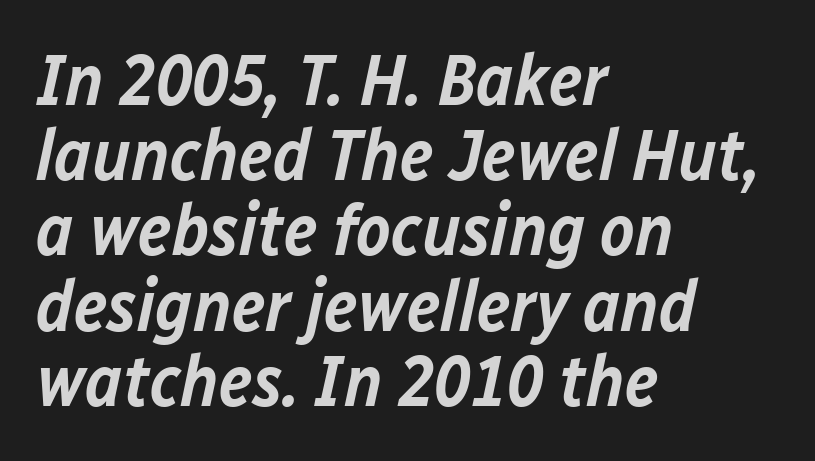
The image shows 73 px semibold type, italic (leaning right); set left-aligned, tight line spacing (1.03x), normal letter spacing, not underlined; low stroke contrast and a medium x-height.
